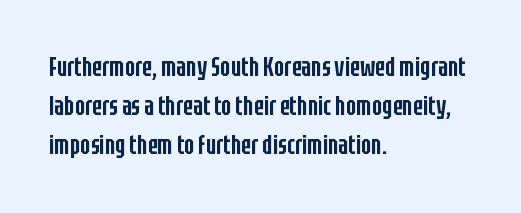
The image shows 27 px text type, upright; set left-aligned, normal line spacing (1.45x), normal letter spacing, not underlined.
